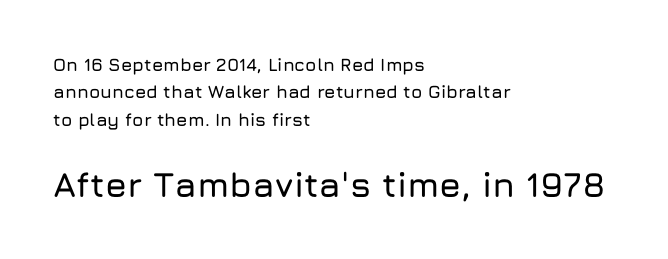
Q: Is the text italic (slanted)? A: No, it is upright.
Q: Is the typeface a serif or a sans-serif typeface? A: Sans-serif.
Q: Is the text underlined? A: No.
Q: How is the paragraph aligned? A: Left-aligned.
Q: Is the spacing between letters normal or unusually wide? A: Normal.
Q: Is the spacing between lines tight, normal or loose? A: Normal.
Q: Which block of text is set in a larger size, the first (top) or the second (bottom)? A: The second (bottom) one.
Q: Width (condensed, normal, or wide)? A: Normal.
Q: Stroke contrast? A: Low.
Q: x-height? A: Medium.
Q: Monospaced? A: No.
